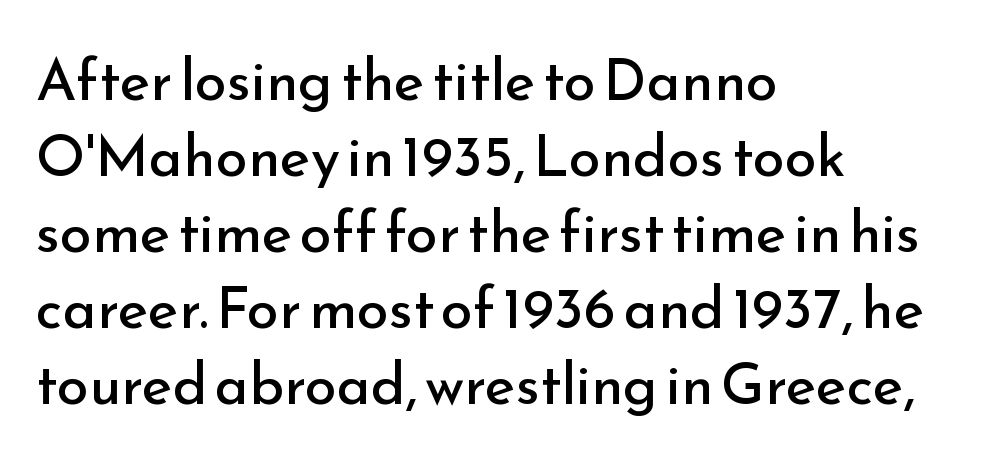
{"serif": "no", "italic": "no", "bold": "no", "weight": "regular", "width": "normal", "stroke_contrast": "low", "x_height": "small", "monospaced": "no", "underline": "no", "align": "left", "line_spacing": "normal", "line_spacing_ratio": 1.31, "letter_spacing": "normal", "letter_spacing_em": 0.0, "glyph_px": 58}
